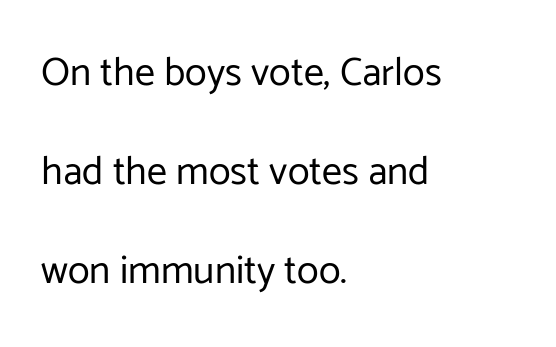
{"serif": "no", "italic": "no", "bold": "no", "weight": "regular", "width": "normal", "stroke_contrast": "low", "x_height": "medium", "monospaced": "no", "underline": "no", "align": "left", "line_spacing": "loose", "line_spacing_ratio": 2.48, "letter_spacing": "normal", "letter_spacing_em": 0.0, "glyph_px": 40}
